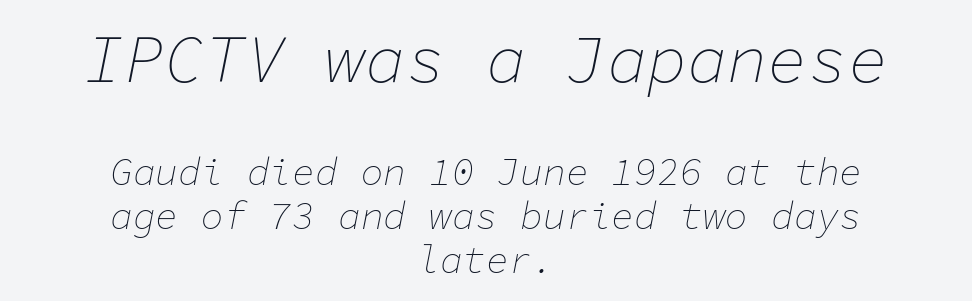
Default kerning and tracking; the words read as compact shapes. Think of a typewriter: that constant character pitch is what you see here. These two chunks differ in scale, with the top chunk taking the larger measure. Casual observation: everything's sitting right in the middle. Tall strokes in this sample are angled rather than plumb. Weight class: somewhere from thin through regular.
